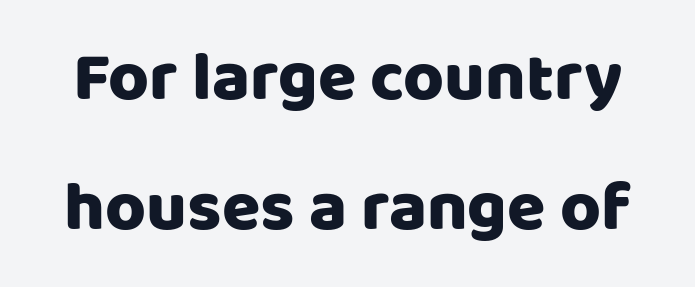
{"serif": "no", "italic": "no", "width": "normal", "stroke_contrast": "low", "x_height": "large", "monospaced": "no", "underline": "no", "line_spacing_ratio": 1.86, "letter_spacing": "normal", "letter_spacing_em": 0.0, "glyph_px": 70}
